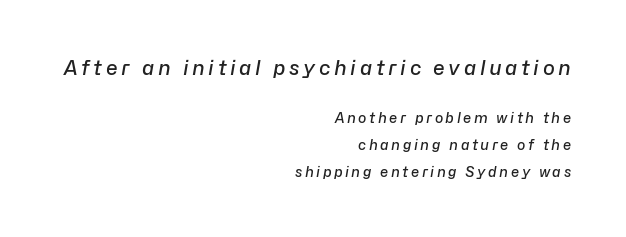
Short and long lines alike share a common ending point at right. The rendering uses a large line-height, opening up the rows. Top chunk: large. Bottom chunk: small. A typesetter would mark this as italic.
